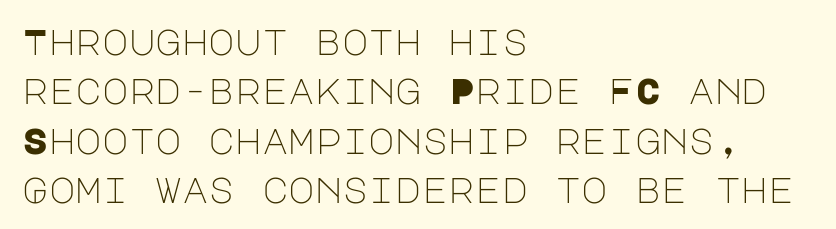
{"serif": "no", "italic": "no", "bold": "no", "weight": "light", "width": "normal", "stroke_contrast": "low", "x_height": "large", "underline": "no", "align": "left", "line_spacing": "normal", "line_spacing_ratio": 1.37, "letter_spacing": "normal", "letter_spacing_em": 0.0, "glyph_px": 36}
